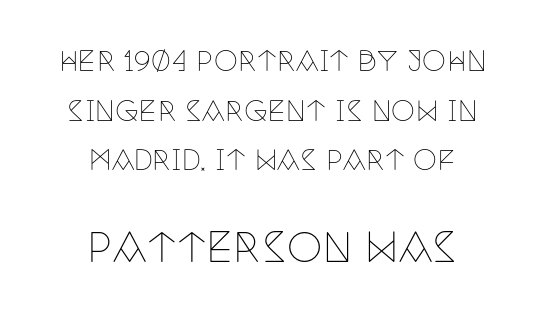
The image shows 40 px thin, condensed serif type, upright; set centered, line spacing 1.84x, normal letter spacing, not underlined; the second (bottom) block is 1.48x larger; low stroke contrast and a large x-height.
